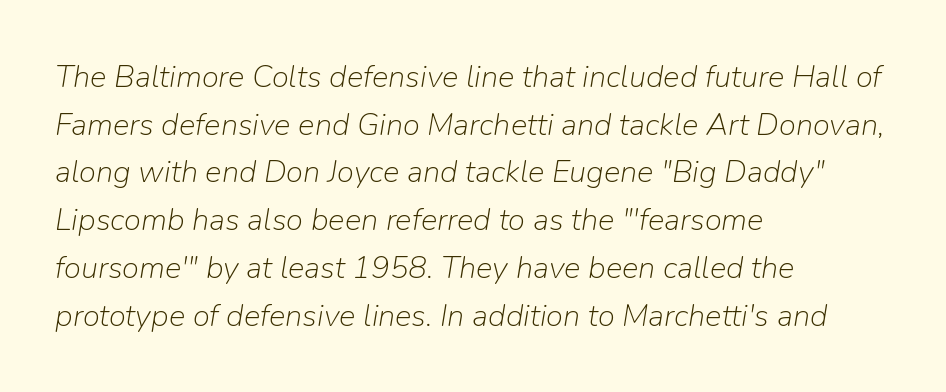
The string is rendered with underlining switched off. Vertical stems look standard width or narrower in stroke. The ragged edge is on the right, which tells us the setting is flush left. The designer left line spacing at the default. Compared with ordinary roman type, these characters are visibly tilted. These lines are rendered in a variable-pitch font.
